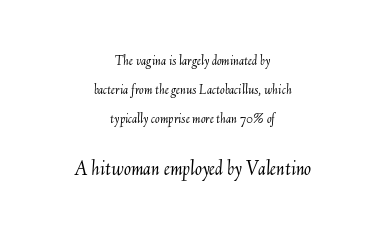
{"italic": "yes", "lean": "right", "slant_degrees": 6, "bold": "no", "underline": "no", "align": "center", "line_spacing": "loose", "line_spacing_ratio": 2.08, "letter_spacing": "normal", "letter_spacing_em": 0.0, "larger_block": "second", "size_ratio": 1.5, "glyph_px": 21}
